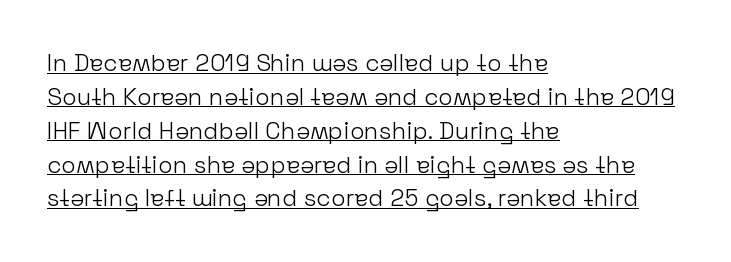
Q: Is the text bold? A: No.
Q: Is the text italic (slanted)? A: No, it is upright.
Q: Is the text underlined? A: Yes.
Q: How is the paragraph aligned? A: Left-aligned.
Q: Is the spacing between letters normal or unusually wide? A: Normal.
Q: Is the spacing between lines tight, normal or loose? A: Normal.
